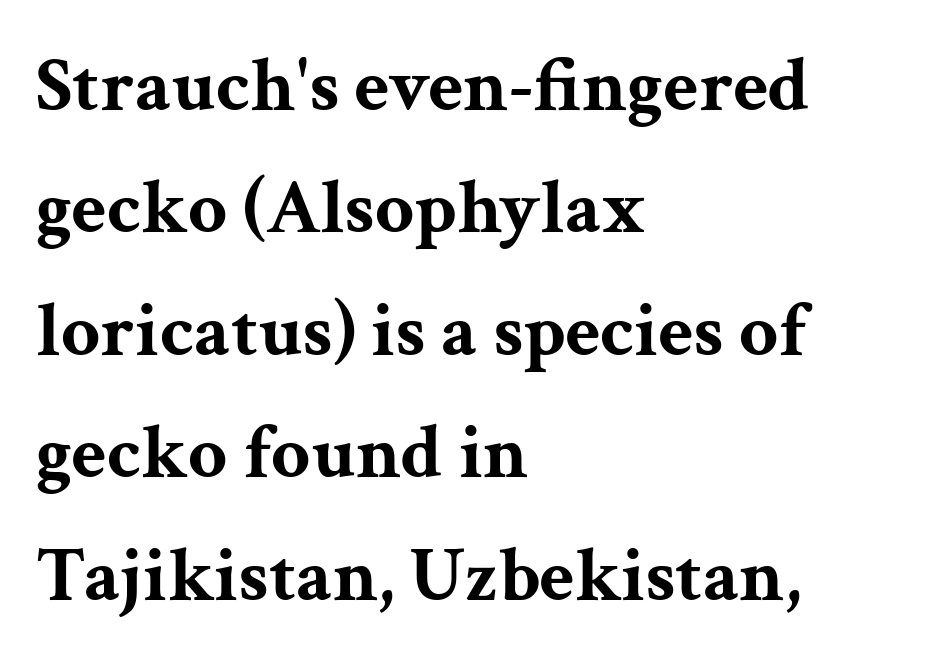
Q: Is the text bold? A: Yes.
Q: Is the text italic (slanted)? A: No, it is upright.
Q: Is the typeface a serif or a sans-serif typeface? A: Serif.
Q: Is the text underlined? A: No.
Q: How is the paragraph aligned? A: Left-aligned.
Q: Is the spacing between letters normal or unusually wide? A: Normal.
Q: Is the spacing between lines tight, normal or loose? A: Normal.
Q: Width (condensed, normal, or wide)? A: Wide.
Q: Stroke contrast? A: Medium.
Q: x-height? A: Medium.
Q: Monospaced? A: No.
